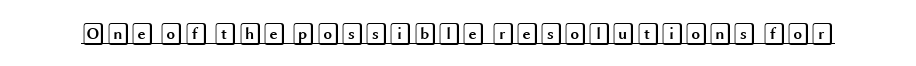
Q: Is the text italic (slanted)? A: No, it is upright.
Q: Is the text underlined? A: Yes.
Q: Is the spacing between letters normal or unusually wide? A: Normal.
